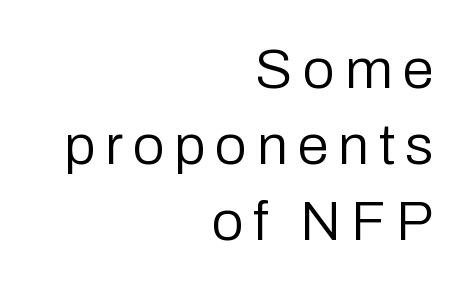
The image shows 56 px regular-weight sans-serif type, upright; set right-aligned, normal line spacing (1.36x), not underlined; low stroke contrast and a medium x-height.
